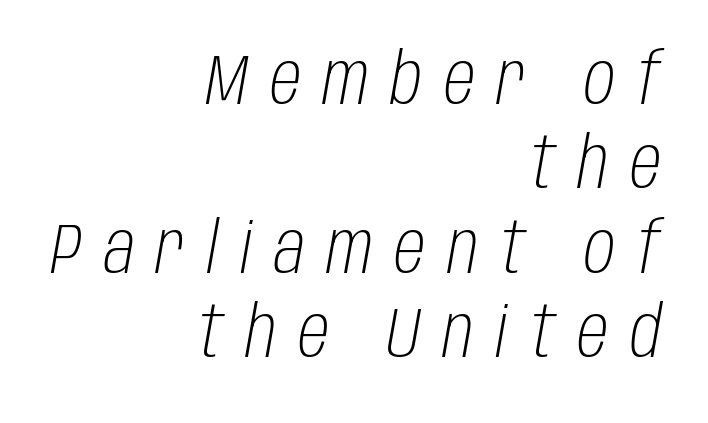
{"italic": "yes", "lean": "right", "slant_degrees": 10, "bold": "no", "weight": "light", "width": "condensed", "stroke_contrast": "low", "x_height": "large", "monospaced": "no", "underline": "no", "align": "right", "line_spacing_ratio": 1.19, "letter_spacing": "wide", "letter_spacing_em": 0.31, "glyph_px": 71}
